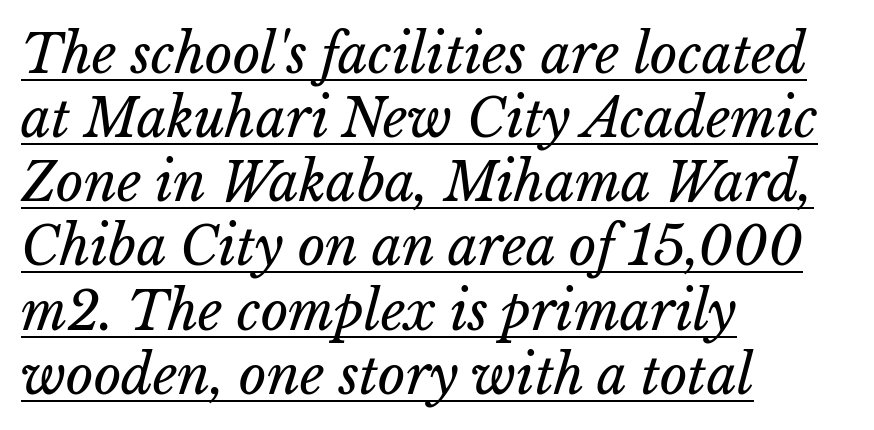
The image shows 53 px regular-weight type, italic (leaning right); set left-aligned, line spacing 1.21x, normal letter spacing, underlined; low stroke contrast and a medium x-height.
